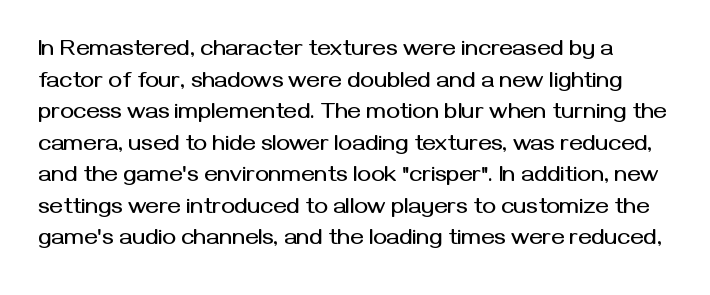
Q: Is the text italic (slanted)? A: No, it is upright.
Q: Is the text underlined? A: No.
Q: Is the spacing between letters normal or unusually wide? A: Normal.
Q: Is the spacing between lines tight, normal or loose? A: Normal.
